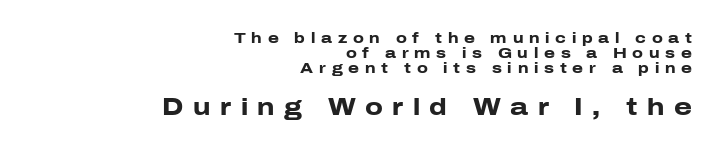
Q: Is the text bold? A: Yes.
Q: Is the text italic (slanted)? A: No, it is upright.
Q: Is the text underlined? A: No.
Q: How is the paragraph aligned? A: Right-aligned.
Q: Is the spacing between letters normal or unusually wide? A: Unusually wide.
Q: Is the spacing between lines tight, normal or loose? A: Tight.
Q: Which block of text is set in a larger size, the first (top) or the second (bottom)? A: The second (bottom) one.
